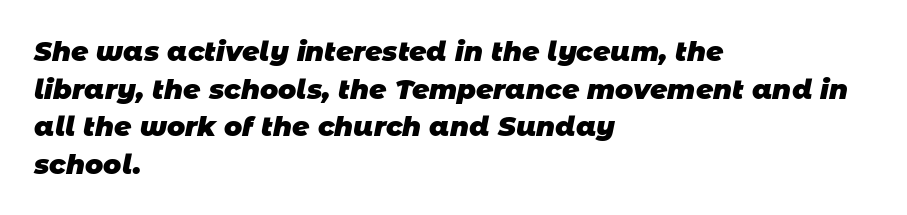
The image shows 27 px bold type; set left-aligned, normal line spacing (1.39x), normal letter spacing, not underlined.
